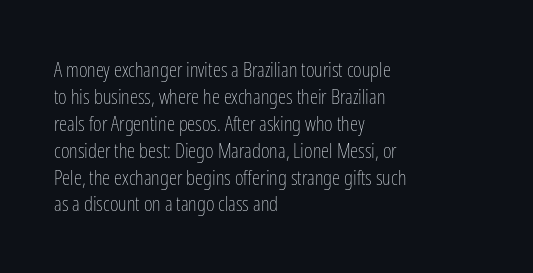
The image shows 21 px text type, upright; set left-aligned, normal line spacing (1.28x), normal letter spacing, not underlined.
